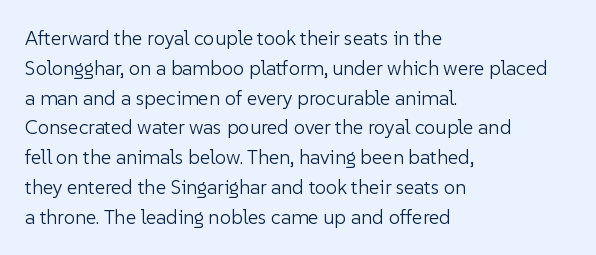
Rule under the text: the space is simply empty. Upright lettering throughout. This rendering leaves character spacing at its baseline value. If you drew a ruler down the left edge, every line would touch it. Is there much room between lines? A standard amount, neither cramped nor airy. This reads as an unemphasized weight, regular at the heaviest.
